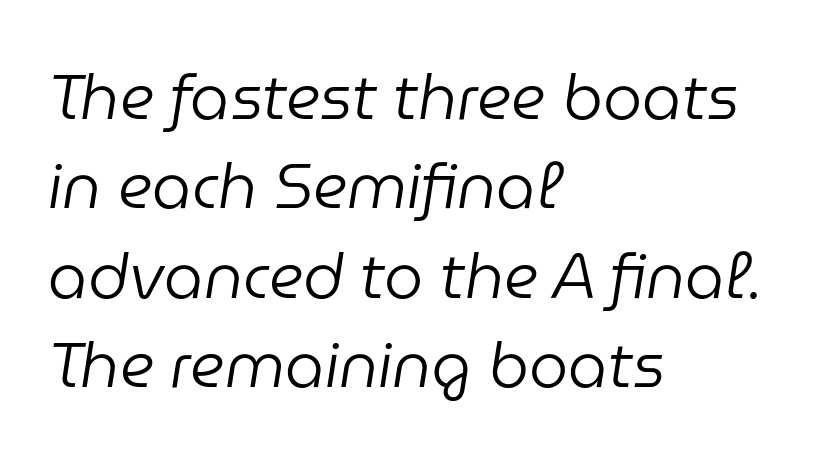
Q: Is the text bold? A: No.
Q: Is the text italic (slanted)? A: Yes, it leans right by about 9 degrees.
Q: Is the text underlined? A: No.
Q: How is the paragraph aligned? A: Left-aligned.
Q: Is the spacing between letters normal or unusually wide? A: Normal.
Q: Is the spacing between lines tight, normal or loose? A: Normal.
Q: Width (condensed, normal, or wide)? A: Normal.
Q: Stroke contrast? A: Low.
Q: x-height? A: Medium.
Q: Monospaced? A: No.
